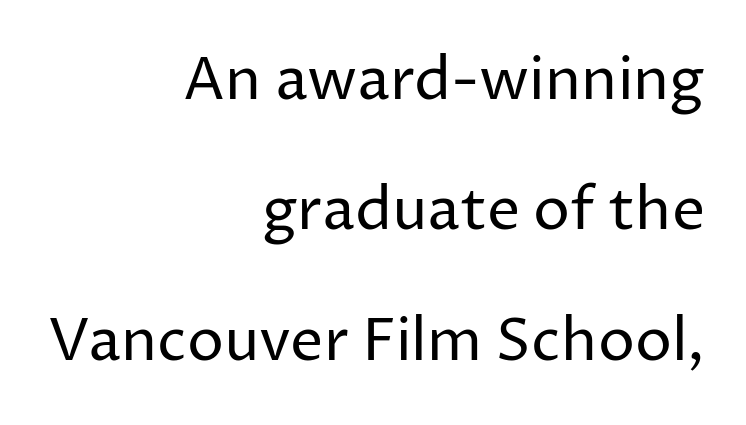
Q: Is the text bold? A: No.
Q: Is the text italic (slanted)? A: No, it is upright.
Q: Is the typeface a serif or a sans-serif typeface? A: Sans-serif.
Q: Is the text underlined? A: No.
Q: How is the paragraph aligned? A: Right-aligned.
Q: Is the spacing between letters normal or unusually wide? A: Normal.
Q: Is the spacing between lines tight, normal or loose? A: Loose.
Q: Width (condensed, normal, or wide)? A: Normal.
Q: Stroke contrast? A: Low.
Q: x-height? A: Medium.
Q: Monospaced? A: No.
